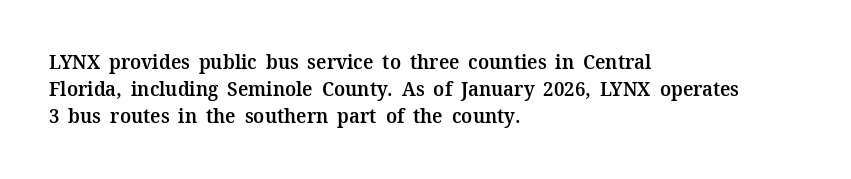
Q: Is the text bold? A: Semi-bold.
Q: Is the text italic (slanted)? A: No, it is upright.
Q: Is the text underlined? A: No.
Q: How is the paragraph aligned? A: Left-aligned.
Q: Is the spacing between letters normal or unusually wide? A: Normal.
Q: Is the spacing between lines tight, normal or loose? A: Normal.
